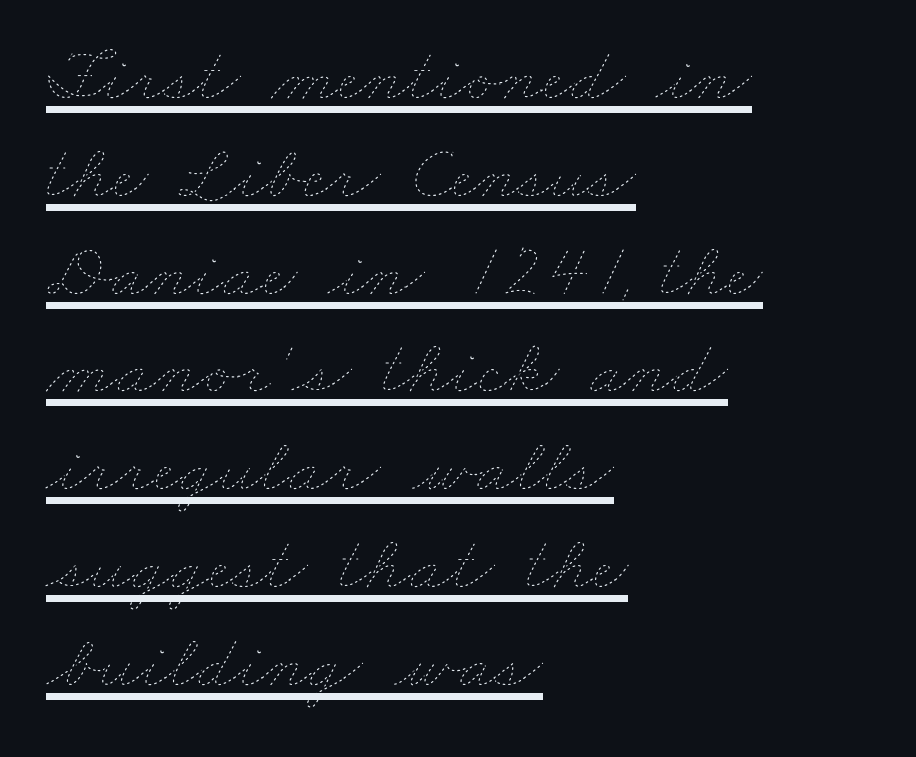
{"bold": "no", "weight": "thin", "width": "wide", "stroke_contrast": "low", "x_height": "small", "monospaced": "no", "underline": "yes", "align": "left", "line_spacing": "normal", "line_spacing_ratio": 1.27, "letter_spacing": "normal", "letter_spacing_em": 0.0, "glyph_px": 77}
